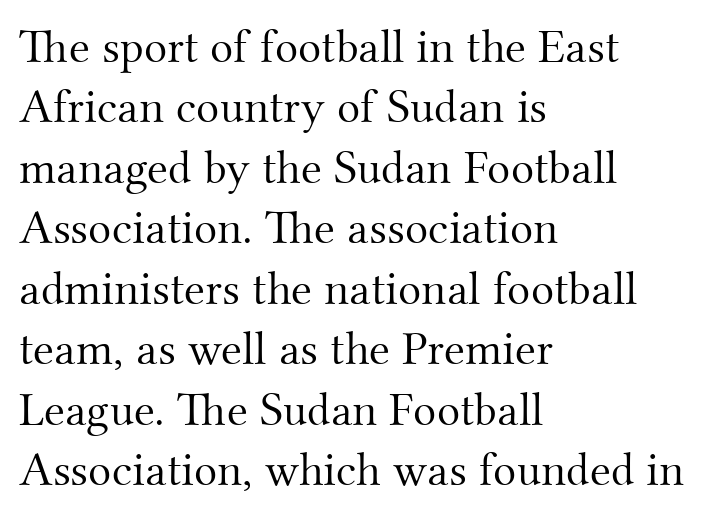
The image shows 48 px light serif type, upright; set left-aligned, normal line spacing (1.26x), normal letter spacing, not underlined; medium stroke contrast and a small x-height.
